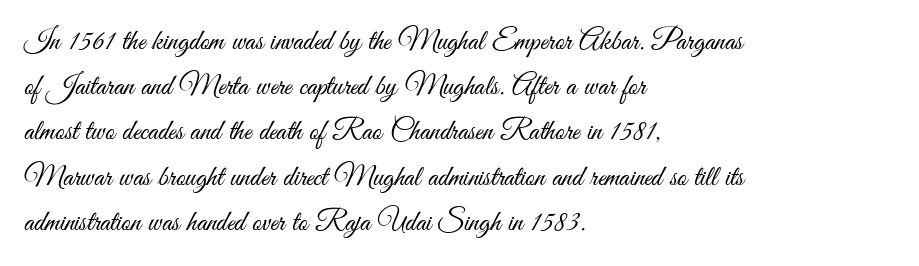
{"serif": "no", "bold": "no", "weight": "light", "width": "condensed", "stroke_contrast": "medium", "x_height": "small", "monospaced": "no", "underline": "no", "align": "left", "line_spacing": "normal", "line_spacing_ratio": 1.56, "letter_spacing": "normal", "letter_spacing_em": 0.0, "glyph_px": 29}
